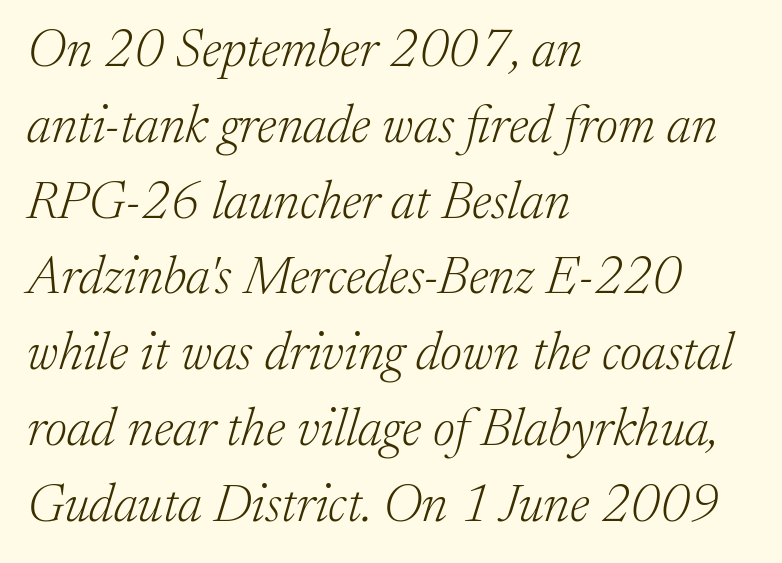
The words here are not underlined. Short and long lines alike share a common starting point at left. The letters carry serifs — small finishing strokes at the ends of their stems. Characters are canted at an angle relative to the baseline's perpendicular.
